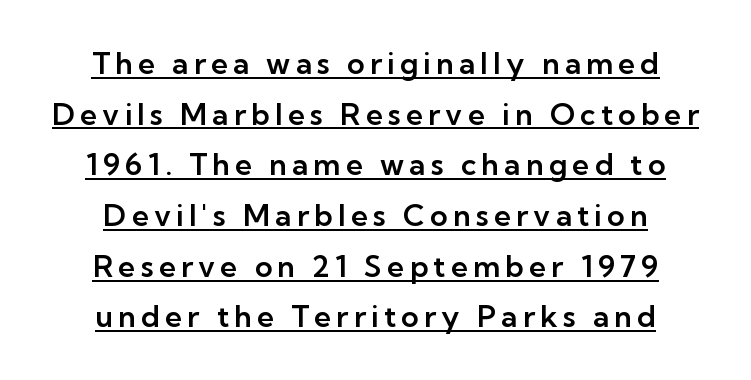
The image shows 30 px sans-serif type, upright; set centered, normal line spacing (1.69x), underlined; low stroke contrast and a medium x-height.
